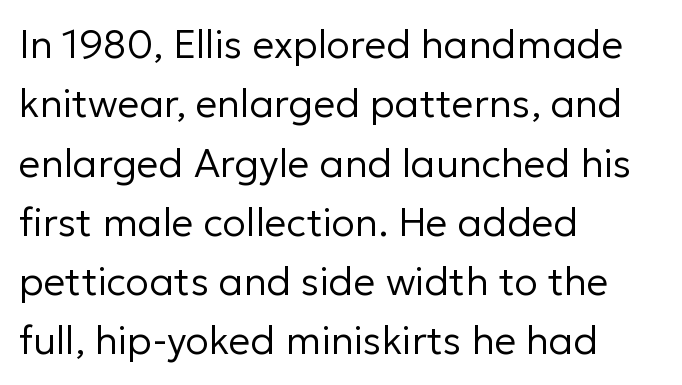
The image shows 39 px regular-weight sans-serif type, upright; set left-aligned, normal line spacing (1.52x), normal letter spacing, not underlined; low stroke contrast and a medium x-height.
